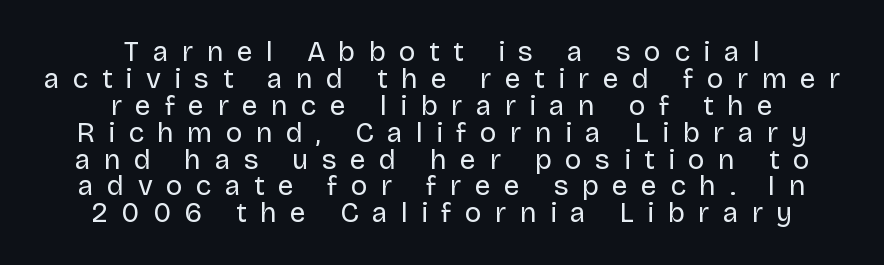
Compared with typical paragraphs, the rows here are closer together. Tall strokes in this sample are plumb rather than angled. These lines have a slow, spaced-out rhythm from letter to letter. Looks like regular typesetting: each glyph gets only the width it needs. Nothing sits at the stroke ends, so this counts as sans-serif.
